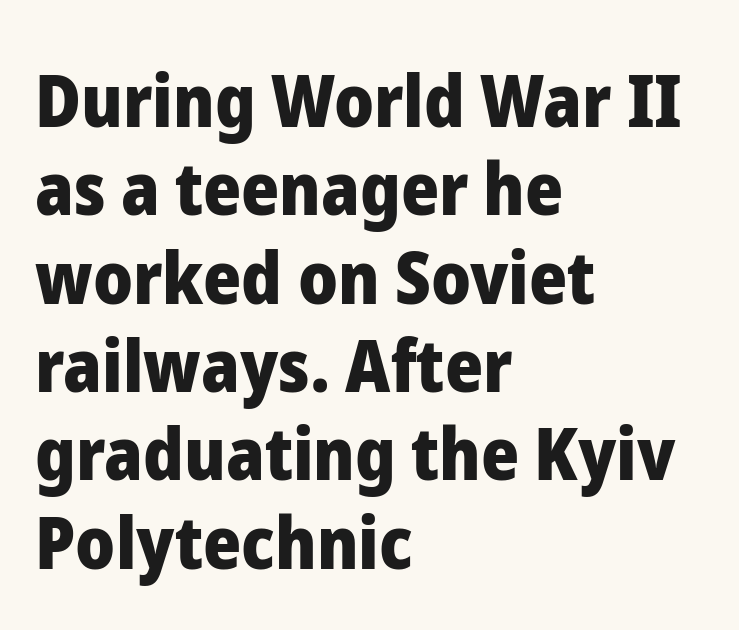
Q: Is the text bold? A: Yes.
Q: Is the text italic (slanted)? A: No, it is upright.
Q: Is the typeface a serif or a sans-serif typeface? A: Sans-serif.
Q: Is the text underlined? A: No.
Q: How is the paragraph aligned? A: Left-aligned.
Q: Is the spacing between letters normal or unusually wide? A: Normal.
Q: Width (condensed, normal, or wide)? A: Normal.
Q: Stroke contrast? A: Low.
Q: x-height? A: Medium.
Q: Monospaced? A: No.
